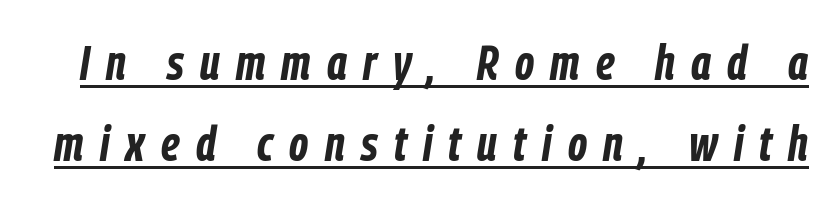
The image shows 49 px bold, condensed type, italic (leaning right); set normal line spacing (1.66x), unusually wide letter spacing (+0.33 em), underlined; low stroke contrast and a medium x-height.
